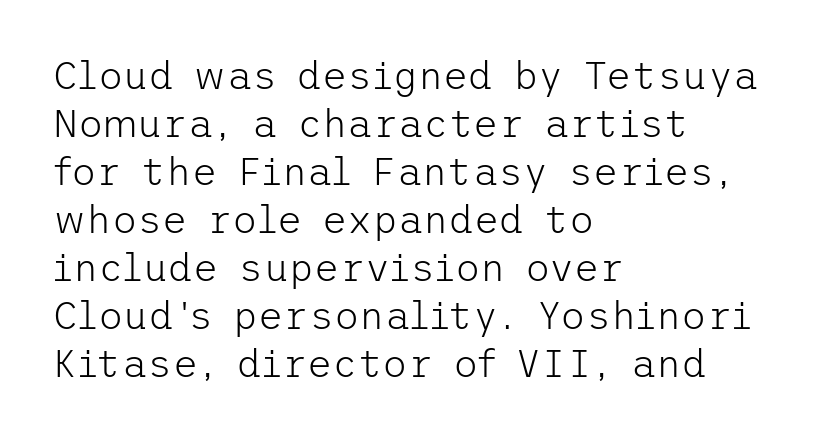
The image shows 39 px light sans-serif type, upright; set left-aligned, line spacing 1.23x, normal letter spacing, not underlined; low stroke contrast and a medium x-height.
